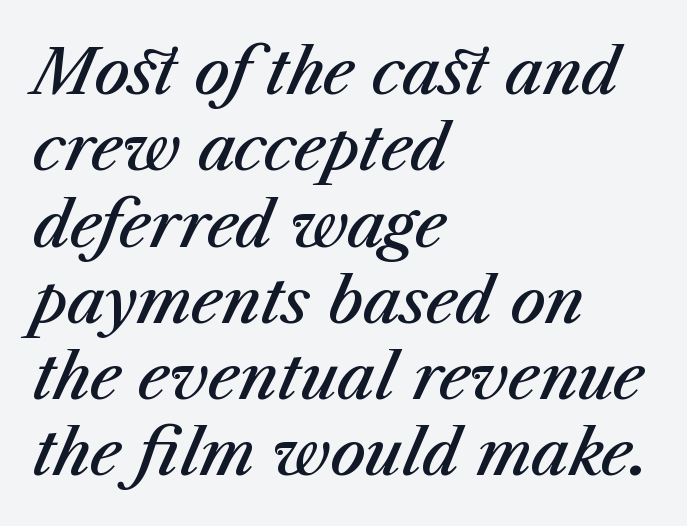
Posture: slanted. The passage shown is typed in a proportional face where columns would drift. Stroke thickness is moderately raised; the sample reads as semibold. The passage shown is not underscored anywhere.
